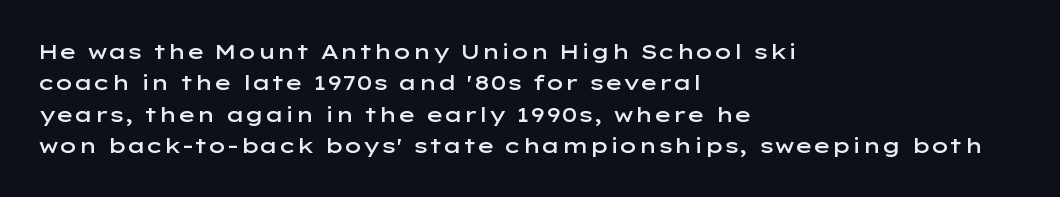
Q: Is the text bold? A: Semi-bold.
Q: Is the text italic (slanted)? A: No, it is upright.
Q: Is the text underlined? A: No.
Q: How is the paragraph aligned? A: Left-aligned.
Q: Is the spacing between letters normal or unusually wide? A: Normal.
Q: Is the spacing between lines tight, normal or loose? A: Normal.
